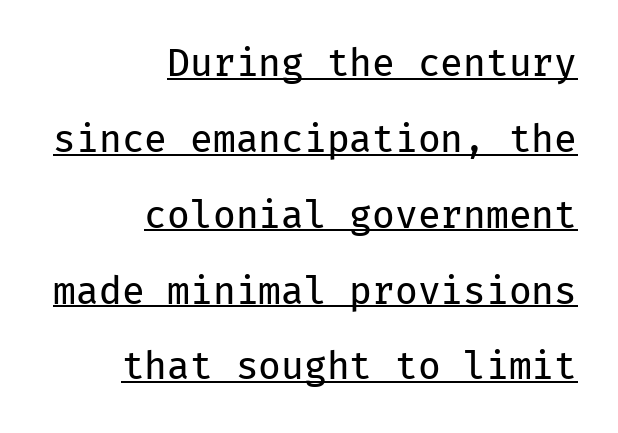
The image shows 37 px regular-weight sans-serif type, upright, monospaced; set right-aligned, loose line spacing (2.05x), normal letter spacing, underlined; low stroke contrast and a medium x-height.
